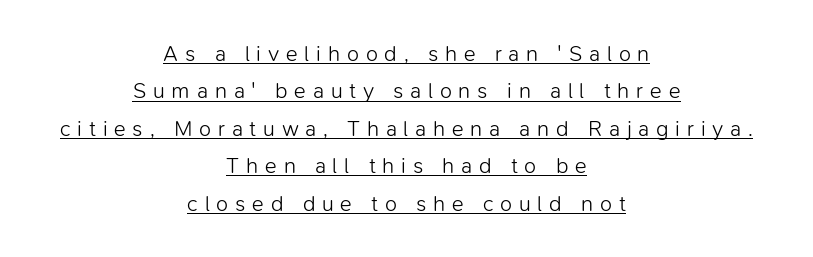
Is there any slant? The stems are plumb. The strokes are not fattened; the text isn't bold. Reading down the column, the eye jumps a familiar distance to each next line. Letter spacing: wide. Descenders here cross a horizontal rule under the line. The text block is weighted toward neither margin, spreading evenly from the middle.
